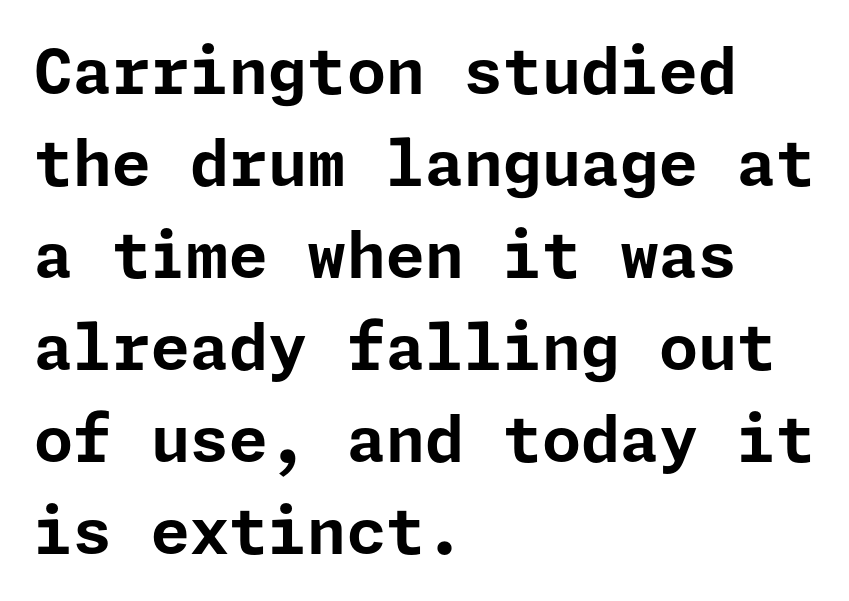
The image shows 63 px bold sans-serif type, upright; set left-aligned, normal line spacing (1.46x), normal letter spacing, not underlined; low stroke contrast and a medium x-height.
